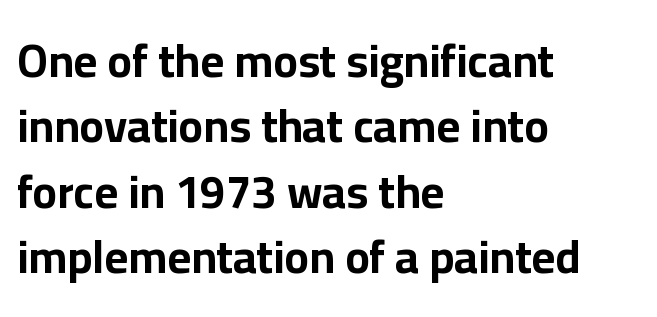
{"serif": "no", "italic": "no", "bold": "yes", "weight": "bold", "width": "normal", "stroke_contrast": "low", "x_height": "medium", "monospaced": "no", "underline": "no", "align": "left", "line_spacing": "normal", "line_spacing_ratio": 1.42, "letter_spacing": "normal", "letter_spacing_em": 0.0, "glyph_px": 46}
